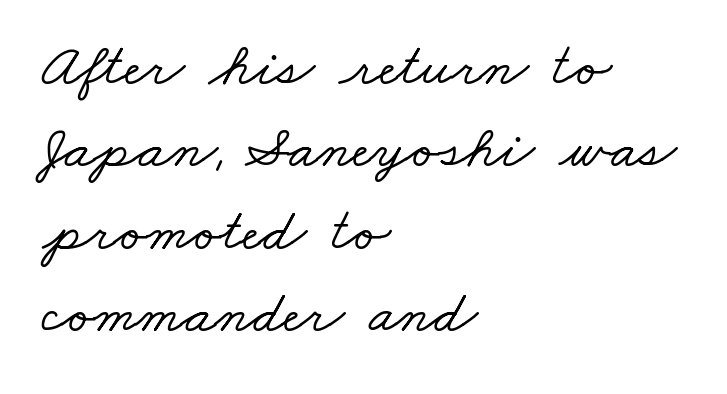
One-word summary of the alignment: left. The rendering keeps characters at their native spacing. The glyphs in this specimen are seriffed. The passage shown stacks its lines at a standard gap. The baseline area is clear. The passage shown is typed in a proportional face where columns would drift.
